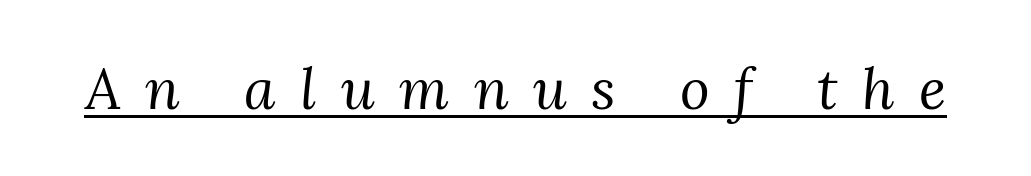
The image shows 57 px regular-weight serif type, italic (leaning right); set unusually wide letter spacing (+0.43 em), underlined; medium stroke contrast and a medium x-height.
